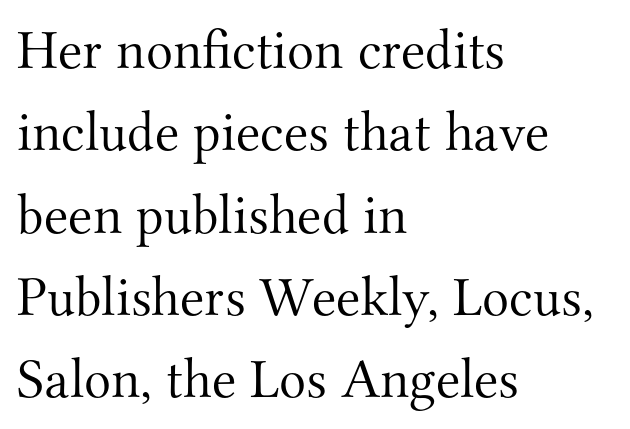
The image shows 56 px light serif type, upright; set left-aligned, normal line spacing (1.47x), normal letter spacing, not underlined; medium stroke contrast and a small x-height.
